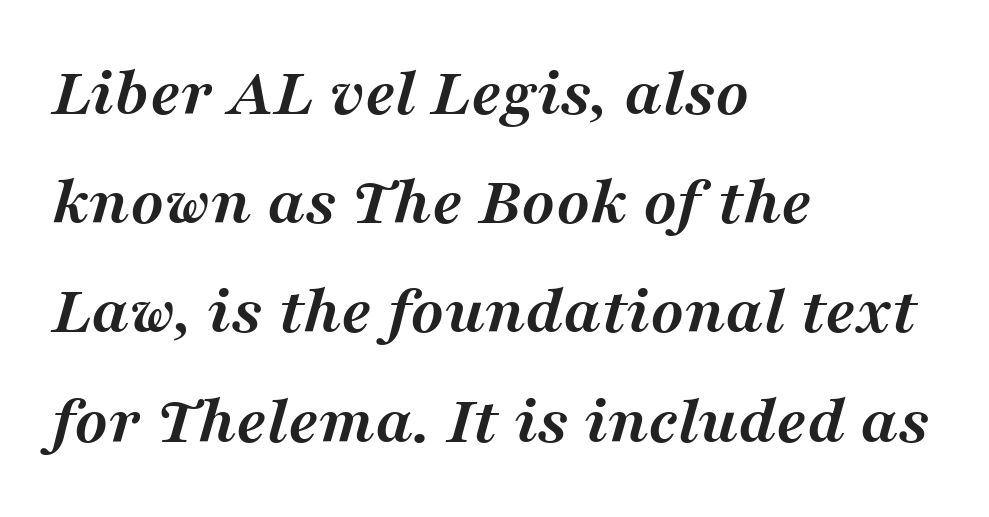
{"serif": "yes", "italic": "yes", "lean": "right", "slant_degrees": 16, "bold": "yes", "weight": "semibold", "width": "normal", "stroke_contrast": "medium", "x_height": "medium", "monospaced": "no", "underline": "no", "align": "left", "line_spacing": "normal", "line_spacing_ratio": 1.56, "letter_spacing": "normal", "letter_spacing_em": 0.0, "glyph_px": 70}
